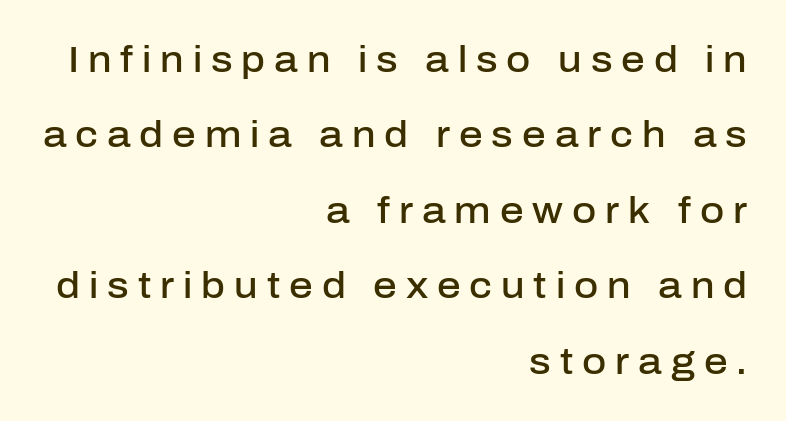
The image shows 37 px semibold sans-serif type, upright; set right-aligned, loose line spacing (2.04x), unusually wide letter spacing (+0.24 em), not underlined; low stroke contrast and a medium x-height.
